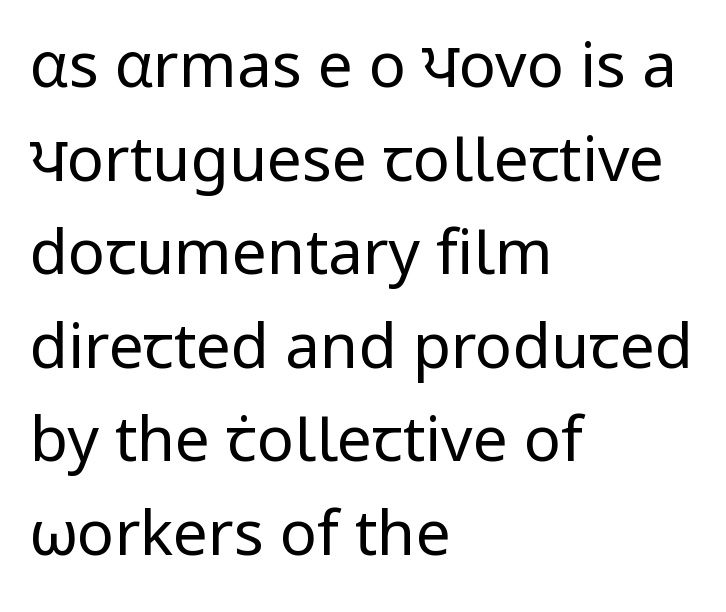
A typesetter would label this face a sans. The string is rendered with underlining switched off. Notice how descenders clear the ascenders below comfortably — that's standard leading. Ascenders rise straight up at ninety degrees. The horizontal fit of the characters is conventional and even.
